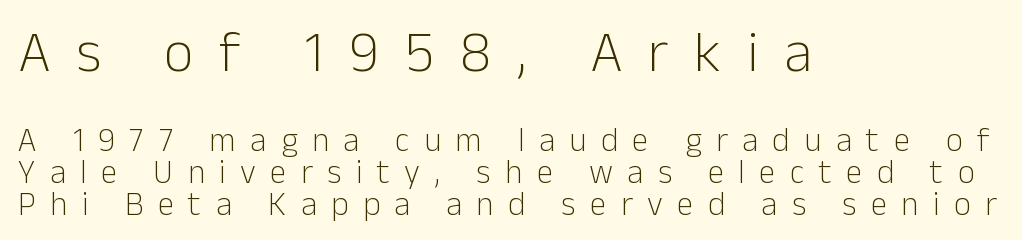
Q: Is the text bold? A: No.
Q: Is the text italic (slanted)? A: No, it is upright.
Q: Is the typeface a serif or a sans-serif typeface? A: Sans-serif.
Q: Is the text underlined? A: No.
Q: How is the paragraph aligned? A: Left-aligned.
Q: Is the spacing between letters normal or unusually wide? A: Unusually wide.
Q: Is the spacing between lines tight, normal or loose? A: Tight.
Q: Which block of text is set in a larger size, the first (top) or the second (bottom)? A: The first (top) one.
Q: Width (condensed, normal, or wide)? A: Normal.
Q: Stroke contrast? A: Low.
Q: x-height? A: Medium.
Q: Monospaced? A: No.
